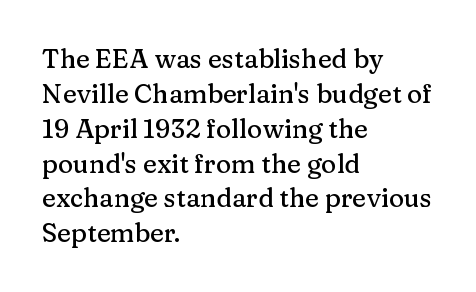
Q: Is the text italic (slanted)? A: No, it is upright.
Q: Is the text underlined? A: No.
Q: How is the paragraph aligned? A: Left-aligned.
Q: Is the spacing between letters normal or unusually wide? A: Normal.
Q: Is the spacing between lines tight, normal or loose? A: Normal.
